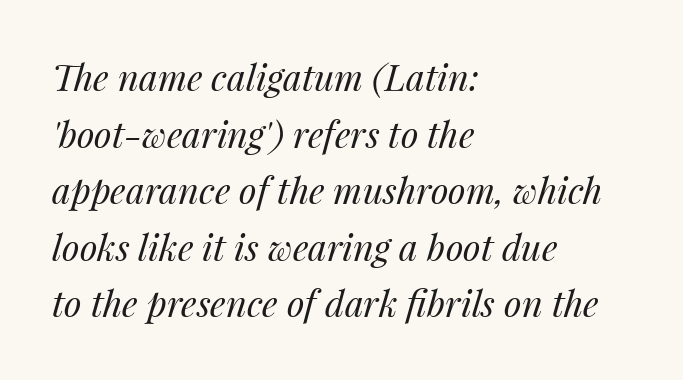
Each row of text sits above clean, open space. How would I describe the line gaps? Plain and ordinary. Looks like regular typesetting: each glyph gets only the width it needs. In terms of letterspacing, this is plain default setting.
